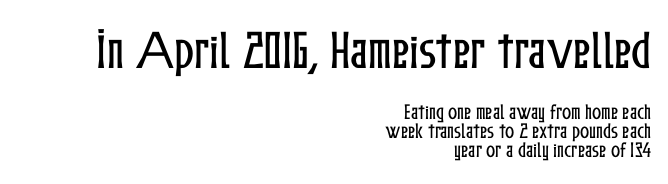
Q: Is the text italic (slanted)? A: No, it is upright.
Q: Is the text underlined? A: No.
Q: How is the paragraph aligned? A: Right-aligned.
Q: Is the spacing between letters normal or unusually wide? A: Normal.
Q: Is the spacing between lines tight, normal or loose? A: Tight.
Q: Which block of text is set in a larger size, the first (top) or the second (bottom)? A: The first (top) one.
Q: Width (condensed, normal, or wide)? A: Condensed.
Q: Stroke contrast? A: Low.
Q: x-height? A: Medium.
Q: Monospaced? A: No.
